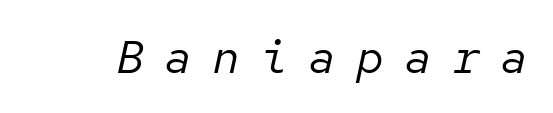
The image shows 47 px regular-weight type, italic (leaning right), monospaced; set unusually wide letter spacing (+0.42 em), not underlined; low stroke contrast and a medium x-height.
